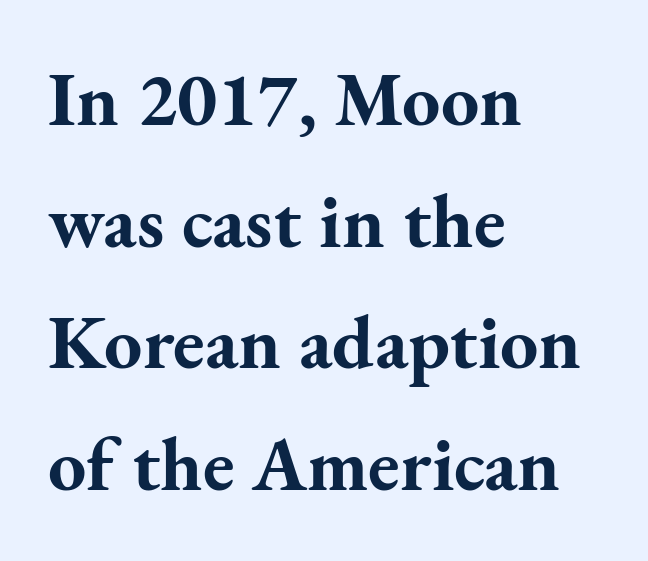
The face used here has the dense, thick strokes of a bold. Spacing verdict: proportional, widths tailored to each character. Does the leading feel generous? No, just average. The lines are quadded left. Any mark beneath the type? The region is blank. The tracking reads as untouched default to a designer's eye.
